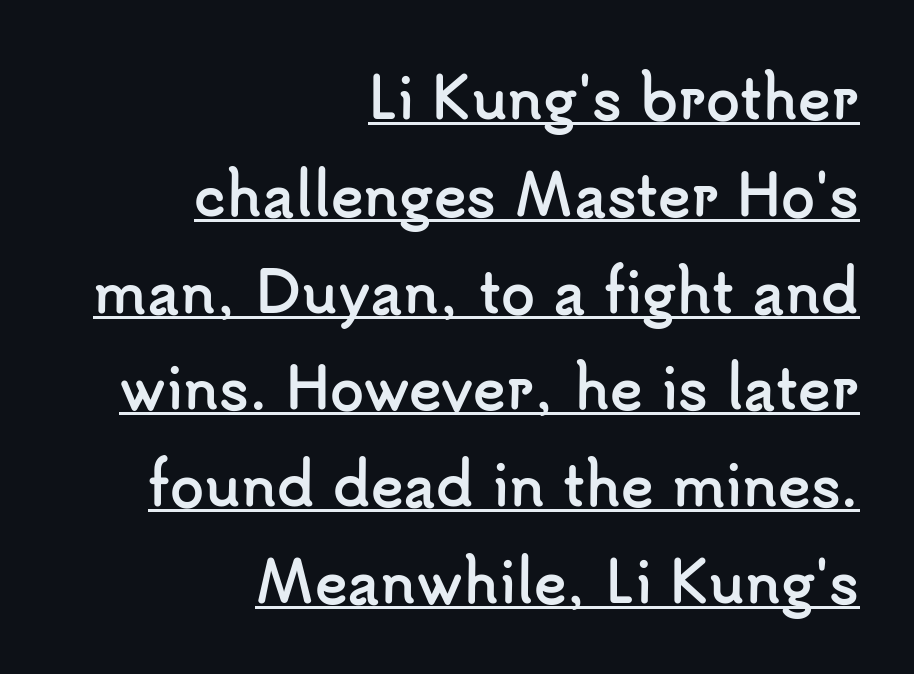
{"serif": "no", "italic": "no", "bold": "yes", "weight": "semibold", "width": "normal", "stroke_contrast": "low", "x_height": "small", "monospaced": "no", "underline": "yes", "align": "right", "line_spacing_ratio": 1.76, "letter_spacing": "normal", "letter_spacing_em": 0.0, "glyph_px": 55}
